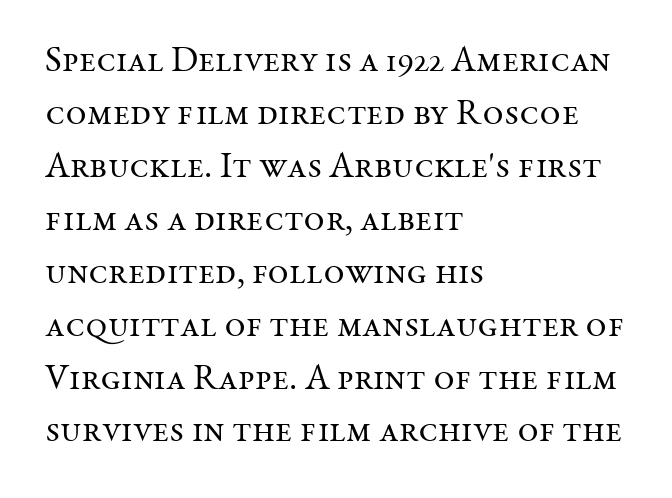
The image shows 36 px regular-weight serif type, upright; set left-aligned, normal line spacing (1.47x), normal letter spacing, not underlined; medium stroke contrast and a medium x-height.
